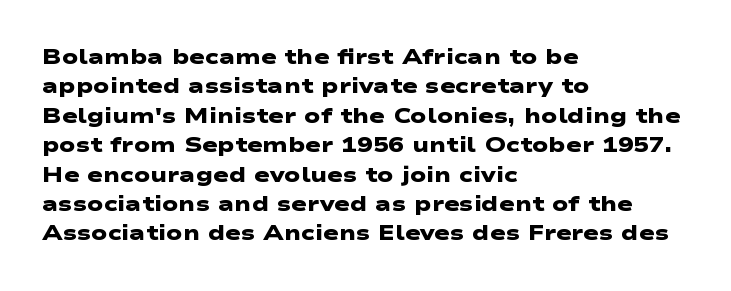
Q: Is the text bold? A: Yes.
Q: Is the text underlined? A: No.
Q: How is the paragraph aligned? A: Left-aligned.
Q: Is the spacing between letters normal or unusually wide? A: Normal.
Q: Is the spacing between lines tight, normal or loose? A: Normal.
